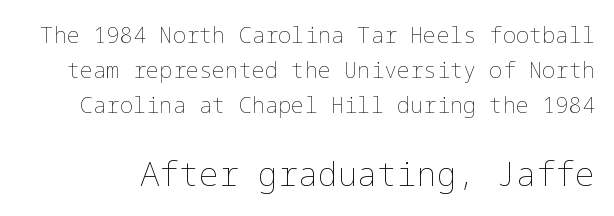
{"italic": "no", "bold": "no", "weight": "thin", "width": "normal", "stroke_contrast": "low", "x_height": "medium", "underline": "no", "line_spacing": "normal", "line_spacing_ratio": 1.59, "letter_spacing": "normal", "letter_spacing_em": 0.0, "larger_block": "second", "size_ratio": 1.5, "glyph_px": 33}
